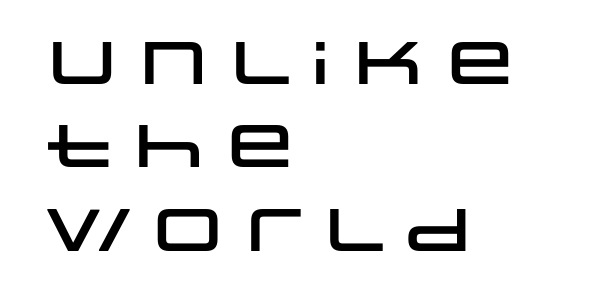
The image shows 60 px wide sans-serif type, upright; set left-aligned, normal line spacing (1.39x), normal letter spacing, not underlined; low stroke contrast and a large x-height.
